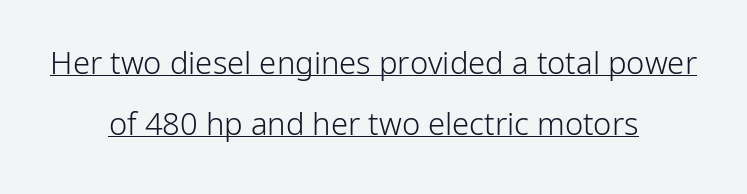
{"serif": "no", "italic": "no", "bold": "no", "weight": "light", "width": "normal", "stroke_contrast": "low", "x_height": "medium", "monospaced": "no", "underline": "yes", "align": "center", "line_spacing": "loose", "line_spacing_ratio": 1.97, "letter_spacing": "normal", "letter_spacing_em": 0.0, "glyph_px": 31}
